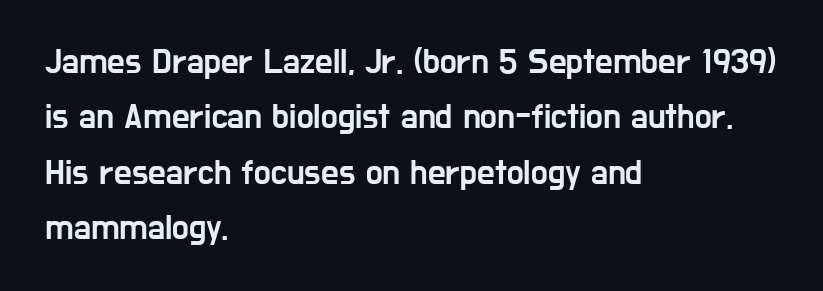
{"serif": "no", "italic": "no", "width": "condensed", "stroke_contrast": "low", "x_height": "medium", "monospaced": "no", "underline": "no", "align": "left", "line_spacing": "normal", "line_spacing_ratio": 1.58, "letter_spacing": "normal", "letter_spacing_em": 0.0, "glyph_px": 35}
